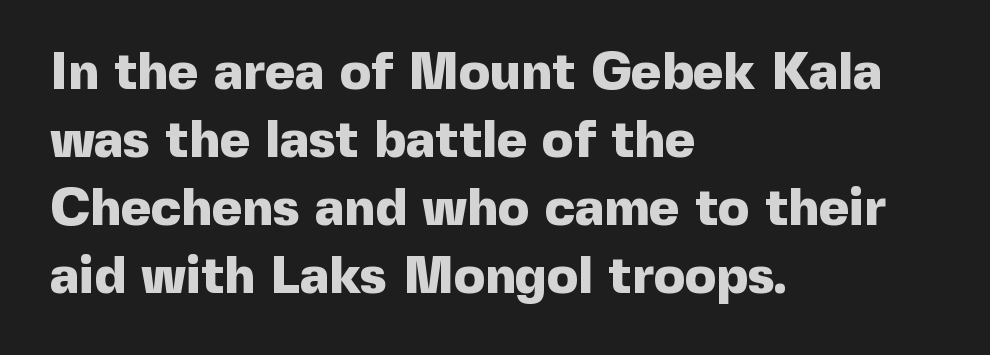
The image shows 52 px heavy sans-serif type, upright; set left-aligned, normal line spacing (1.31x), normal letter spacing, not underlined; a medium x-height.
